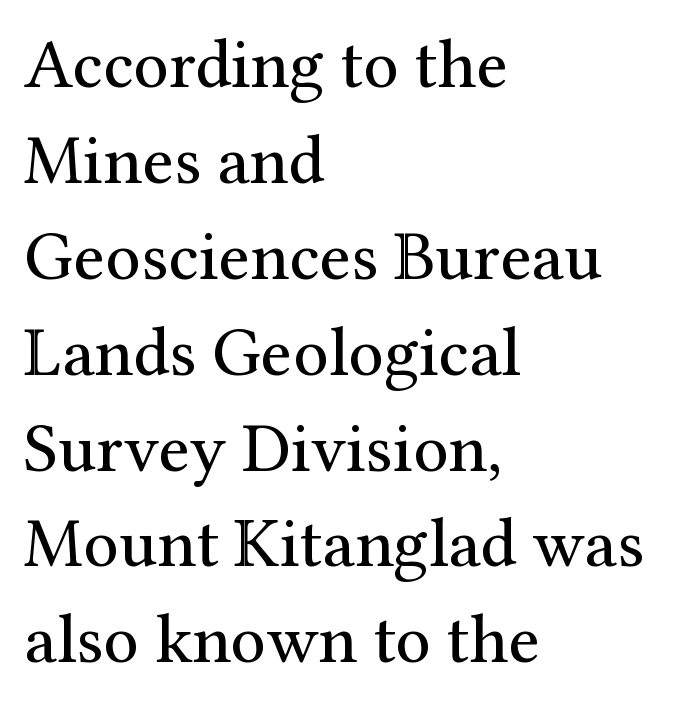
Reading down the column, the eye jumps a familiar distance to each next line. Do the letters lean? They stand straight. The passage shown is typed in a proportional face where columns would drift. Reading down the block, your eye returns to a fixed left position each line.
